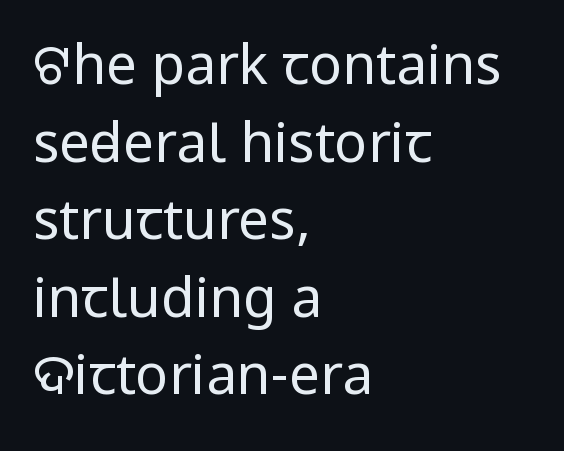
How would I describe the line gaps? Plain and ordinary. The passage shown is typed in a proportional face where columns would drift. Plain, unruled lines of type. A sans-serif font was chosen for this passage. Vertical strokes here are truly vertical. Reading down the block, your eye returns to a fixed left position each line.
